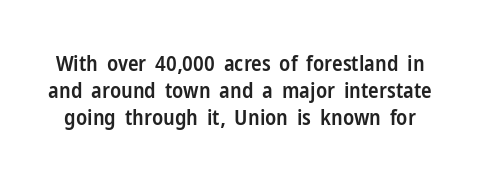
Descenders are the only things crossing below the line. Upright lettering throughout. Emphasis by weight is partial: semibold. Caption: standard tracking, unaltered.
